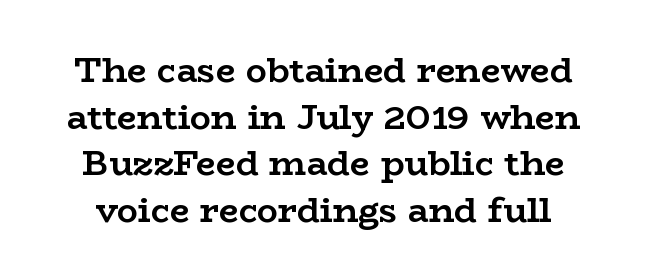
The image shows 35 px semibold, wide serif type, upright; set normal line spacing (1.33x), normal letter spacing, not underlined; low stroke contrast and a medium x-height.
